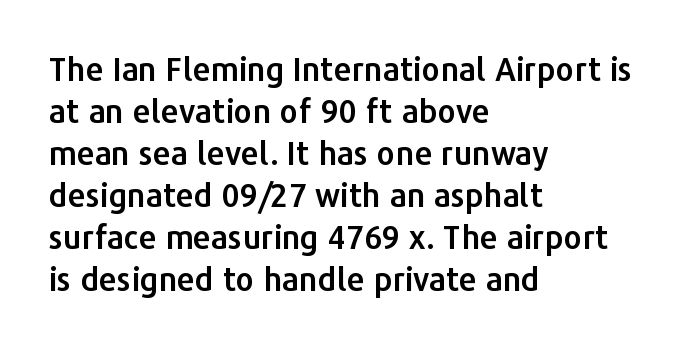
{"serif": "no", "italic": "no", "width": "normal", "stroke_contrast": "low", "x_height": "medium", "monospaced": "no", "underline": "no", "align": "left", "line_spacing": "normal", "line_spacing_ratio": 1.31, "letter_spacing": "normal", "letter_spacing_em": 0.0, "glyph_px": 32}
